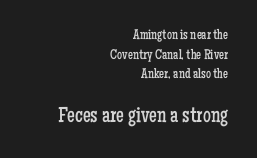
{"italic": "no", "bold": "no", "underline": "no", "align": "right", "line_spacing": "normal", "line_spacing_ratio": 1.41, "letter_spacing": "normal", "letter_spacing_em": 0.0, "larger_block": "second", "size_ratio": 1.57, "glyph_px": 22}
